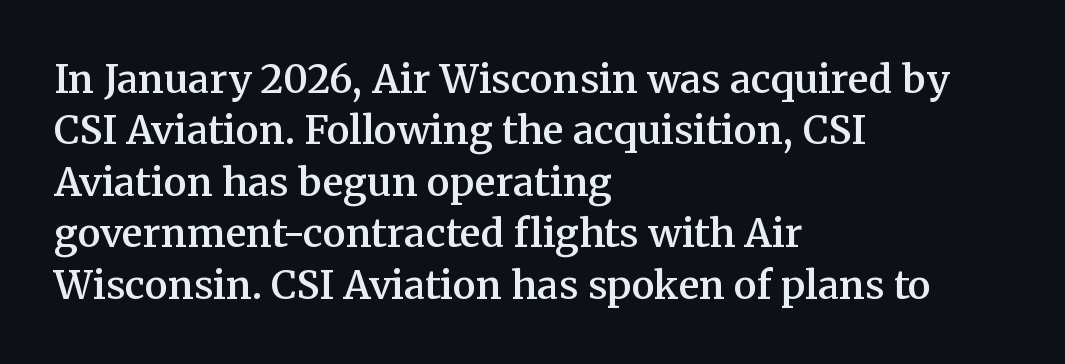
{"serif": "yes", "italic": "no", "bold": "semi", "weight": "semibold", "width": "normal", "stroke_contrast": "medium", "x_height": "medium", "monospaced": "no", "underline": "no", "align": "left", "line_spacing": "normal", "line_spacing_ratio": 1.32, "letter_spacing": "normal", "letter_spacing_em": 0.0, "glyph_px": 39}
